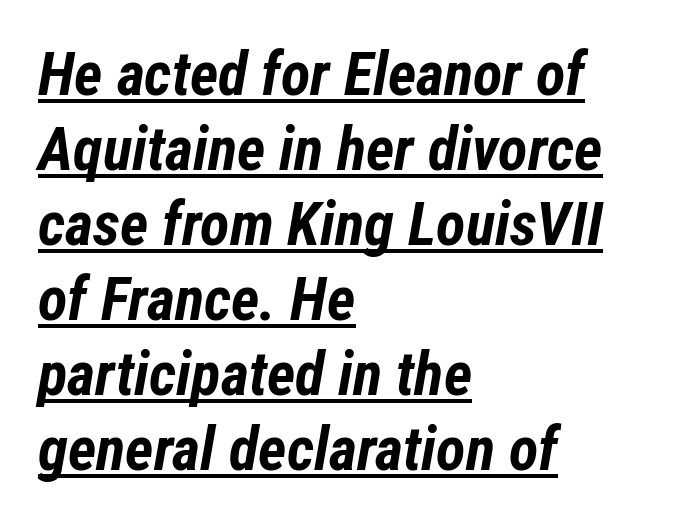
{"italic": "yes", "lean": "right", "slant_degrees": 12, "bold": "yes", "weight": "bold", "width": "condensed", "stroke_contrast": "low", "x_height": "medium", "monospaced": "no", "underline": "yes", "align": "left", "line_spacing_ratio": 1.23, "letter_spacing": "normal", "letter_spacing_em": 0.0, "glyph_px": 61}
